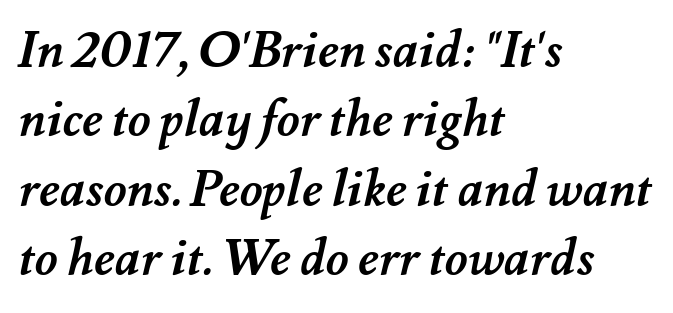
The image shows 50 px semibold type; set left-aligned, normal line spacing (1.39x), normal letter spacing, not underlined; medium stroke contrast and a small x-height.
